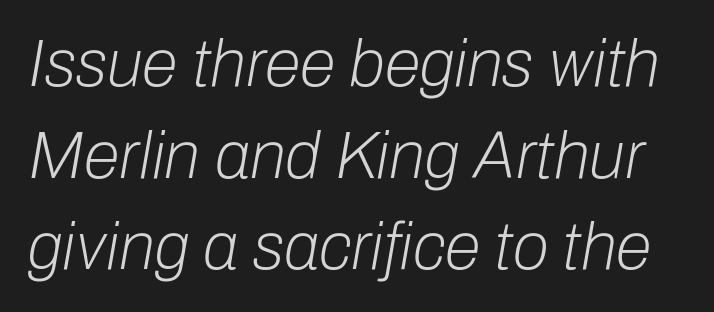
Q: Is the text bold? A: No.
Q: Is the text italic (slanted)? A: Yes, it leans right by about 10 degrees.
Q: Is the text underlined? A: No.
Q: Is the spacing between letters normal or unusually wide? A: Normal.
Q: Is the spacing between lines tight, normal or loose? A: Normal.
Q: Width (condensed, normal, or wide)? A: Normal.
Q: Stroke contrast? A: Low.
Q: x-height? A: Medium.
Q: Monospaced? A: No.
